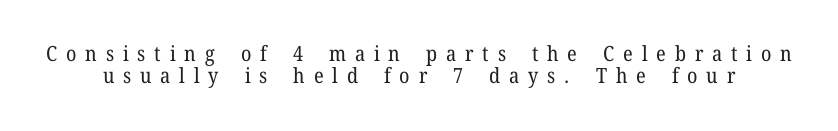
{"italic": "no", "bold": "no", "underline": "no", "line_spacing": "tight", "line_spacing_ratio": 1.06, "letter_spacing": "wide", "letter_spacing_em": 0.42, "glyph_px": 21}
